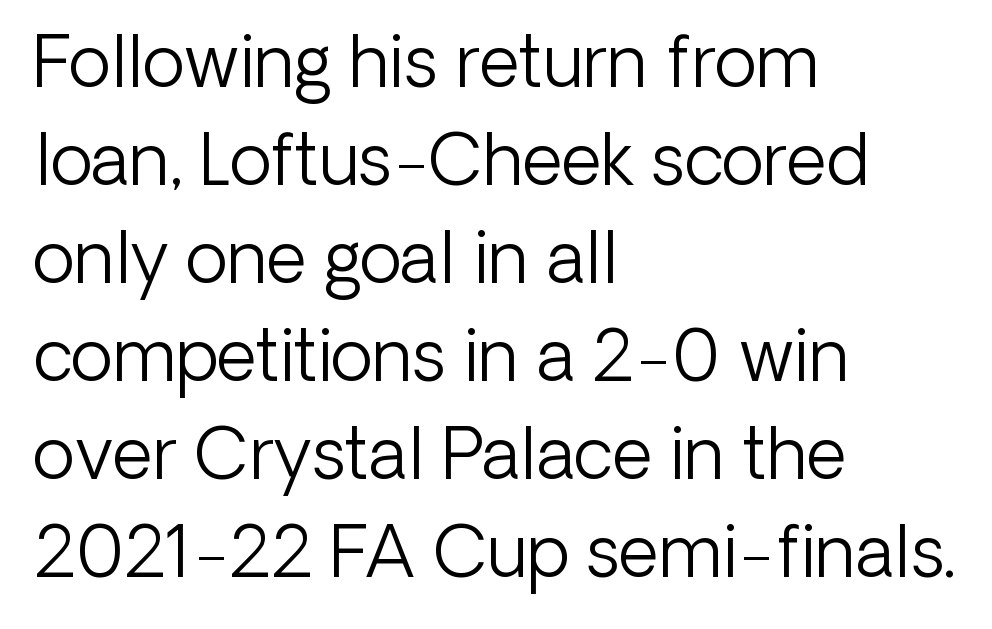
Notice how the passage keeps a crisp vertical edge on the left only. The type sits square on the baseline with zero lean. The weight tops out at a normal text grade. Letterform terminals end flat and unadorned throughout the passage. In terms of leading, this rendering sits right in the middle. The foot of each line stays bare and open.
